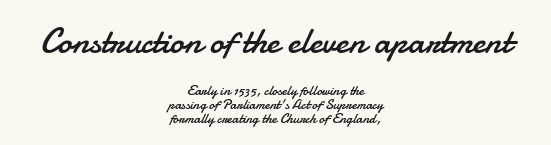
{"serif": "no", "bold": "no", "weight": "regular", "width": "normal", "stroke_contrast": "low", "x_height": "small", "monospaced": "no", "underline": "no", "align": "center", "line_spacing": "tight", "line_spacing_ratio": 0.98, "letter_spacing": "normal", "letter_spacing_em": 0.0, "larger_block": "first", "size_ratio": 2.57, "glyph_px": 36}
